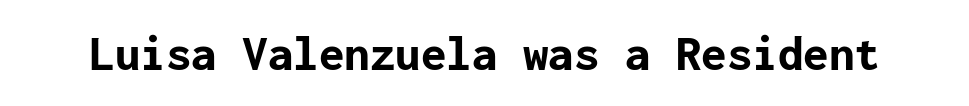
The image shows 51 px bold sans-serif type, upright; set normal letter spacing, not underlined; low stroke contrast and a medium x-height.
